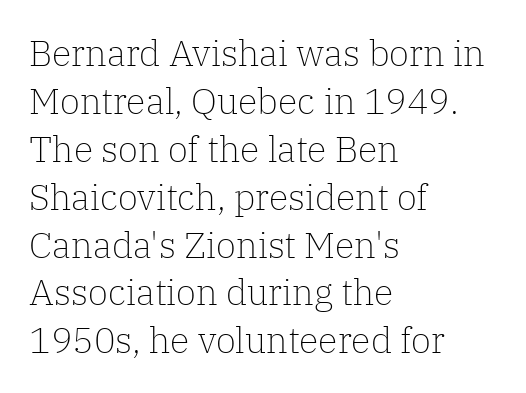
{"serif": "yes", "italic": "no", "bold": "no", "weight": "light", "width": "normal", "stroke_contrast": "low", "x_height": "medium", "monospaced": "no", "underline": "no", "align": "left", "line_spacing": "normal", "line_spacing_ratio": 1.33, "letter_spacing": "normal", "letter_spacing_em": 0.0, "glyph_px": 36}
